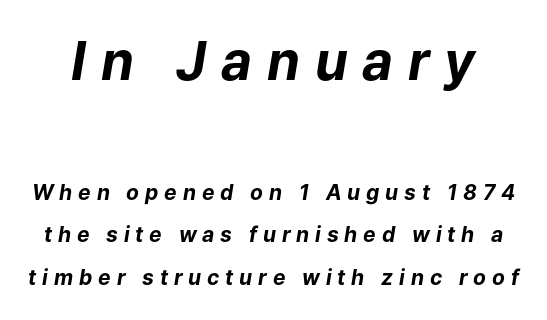
The image shows 53 px bold type, italic (leaning right); set loose line spacing (2.04x), unusually wide letter spacing (+0.28 em), not underlined; the first (top) block is 2.52x larger; low stroke contrast and a medium x-height.
